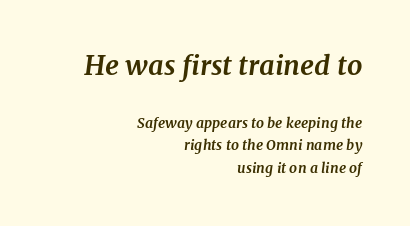
{"italic": "yes", "lean": "right", "slant_degrees": 7, "bold": "yes", "underline": "no", "align": "right", "line_spacing": "normal", "line_spacing_ratio": 1.63, "letter_spacing": "normal", "letter_spacing_em": 0.0, "larger_block": "first", "size_ratio": 1.93, "glyph_px": 27}
